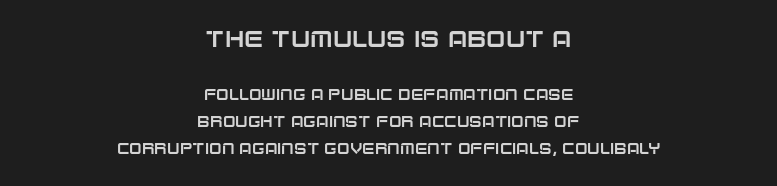
{"italic": "no", "underline": "no", "align": "center", "line_spacing_ratio": 1.81, "letter_spacing": "normal", "letter_spacing_em": 0.0, "larger_block": "first", "size_ratio": 1.53, "glyph_px": 23}
